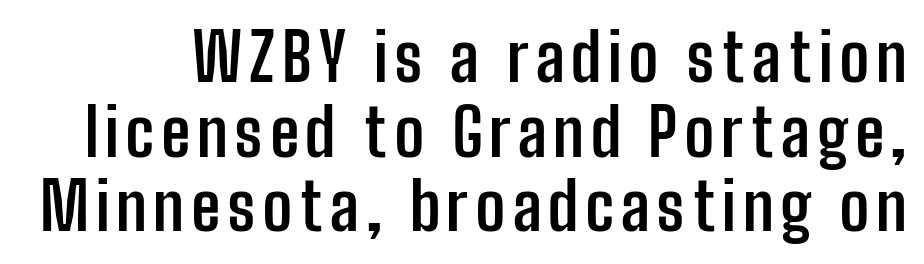
{"serif": "no", "italic": "no", "bold": "yes", "weight": "semibold", "width": "condensed", "stroke_contrast": "low", "x_height": "medium", "monospaced": "no", "underline": "no", "line_spacing": "tight", "line_spacing_ratio": 1.13, "glyph_px": 66}
